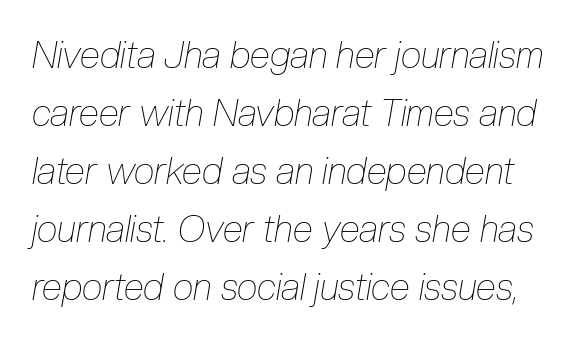
The leading is moderate, giving the passage an even texture. The line texture is even and compact thanks to regular tracking. There's an unmistakable incline to the writing here. Varying glyph widths throughout — classic text-font behaviour. Descenders are the only things crossing below the line.
